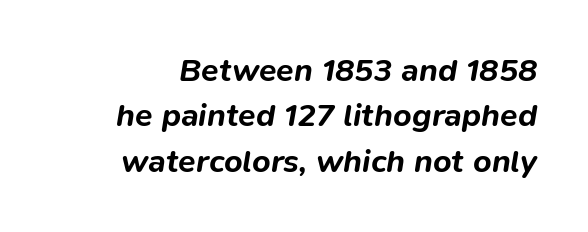
Q: Is the text bold? A: Yes.
Q: Is the text italic (slanted)? A: Yes, it leans right by about 9 degrees.
Q: Is the text underlined? A: No.
Q: Is the spacing between letters normal or unusually wide? A: Normal.
Q: Is the spacing between lines tight, normal or loose? A: Normal.
Q: Width (condensed, normal, or wide)? A: Normal.
Q: Stroke contrast? A: Low.
Q: x-height? A: Medium.
Q: Monospaced? A: No.
